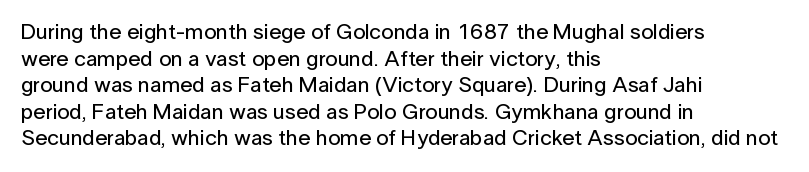
{"italic": "no", "underline": "no", "align": "left", "line_spacing_ratio": 1.21, "letter_spacing": "normal", "letter_spacing_em": 0.0, "glyph_px": 22}
